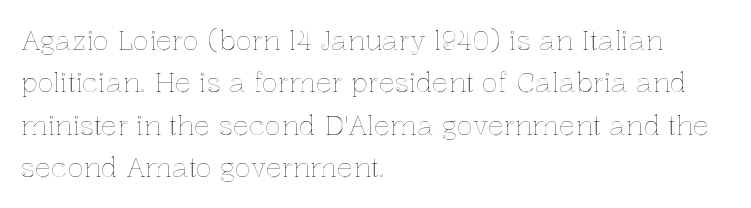
{"italic": "no", "underline": "no", "align": "left", "line_spacing": "normal", "line_spacing_ratio": 1.57, "letter_spacing": "normal", "letter_spacing_em": 0.0, "glyph_px": 27}
